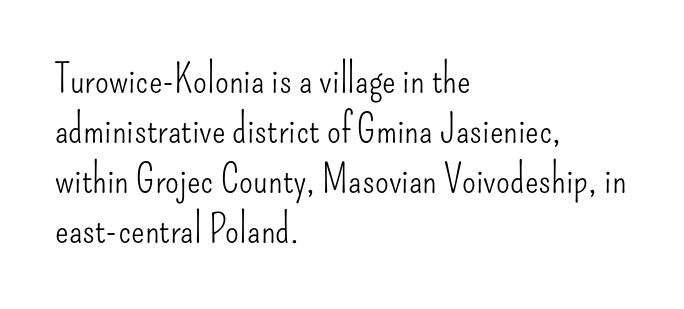
Spacing between characters is what you'd get straight out of the box. This is sans-serif lettering, the kind often seen on screens and signage. Is this a fixed-width face? No — the glyphs have proportional, varying widths. The specimen omits any rule beneath the text block's lines.
